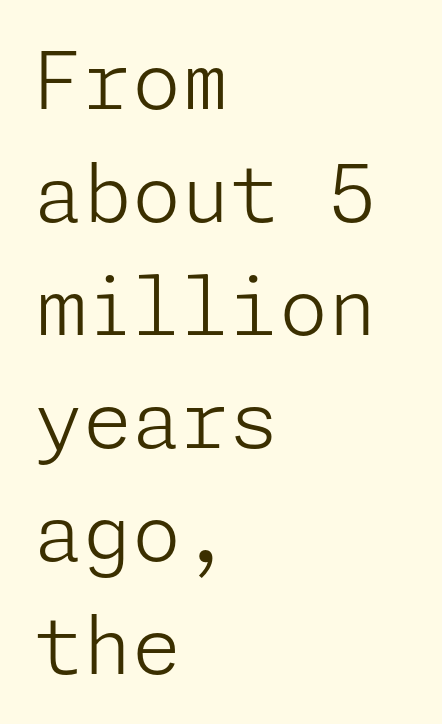
Underline: absent. The typeface has the unassuming heft of standard copy or less. Vertically, the passage feels balanced, rows spaced as you'd expect. Nothing sits at the stroke ends, so this counts as sans-serif.
